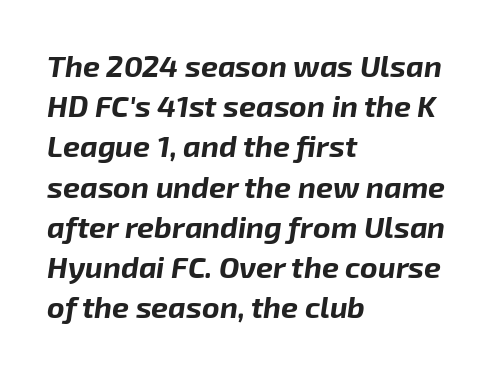
The image shows 30 px bold type, italic (leaning right); set left-aligned, normal line spacing (1.34x), normal letter spacing, not underlined; low stroke contrast and a medium x-height.
